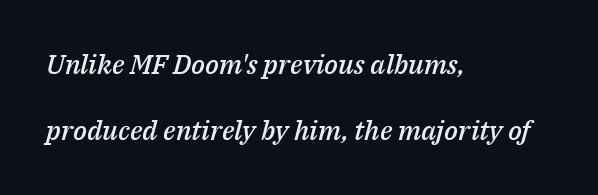
Q: Is the text bold? A: Semi-bold.
Q: Is the text italic (slanted)? A: Yes, it leans right by about 14 degrees.
Q: Is the text underlined? A: No.
Q: How is the paragraph aligned? A: Left-aligned.
Q: Is the spacing between letters normal or unusually wide? A: Normal.
Q: Is the spacing between lines tight, normal or loose? A: Loose.
